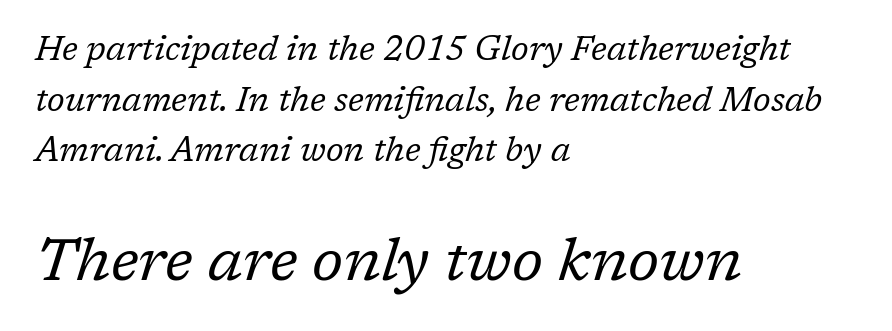
The glyphs are unaccompanied by any horizontal stroke below them. Character size in the trailing block exceeds that of the leading block. The passage shown is not bold in any degree. The rendering applies a slant to the glyphs. A typesetter would label this face a serif.
